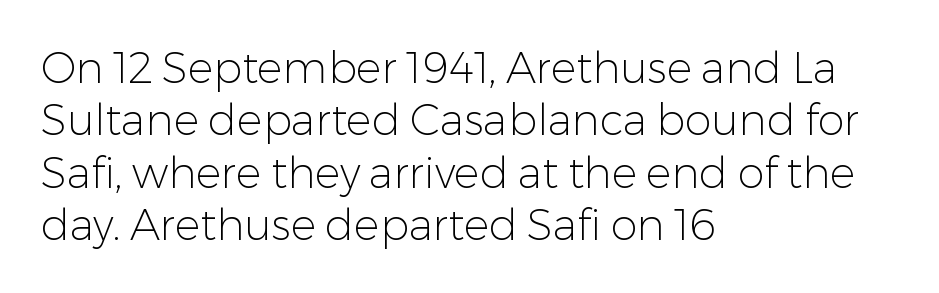
Q: Is the text bold? A: No.
Q: Is the text italic (slanted)? A: No, it is upright.
Q: Is the typeface a serif or a sans-serif typeface? A: Sans-serif.
Q: Is the text underlined? A: No.
Q: How is the paragraph aligned? A: Left-aligned.
Q: Is the spacing between letters normal or unusually wide? A: Normal.
Q: Width (condensed, normal, or wide)? A: Normal.
Q: Stroke contrast? A: Low.
Q: x-height? A: Medium.
Q: Monospaced? A: No.
